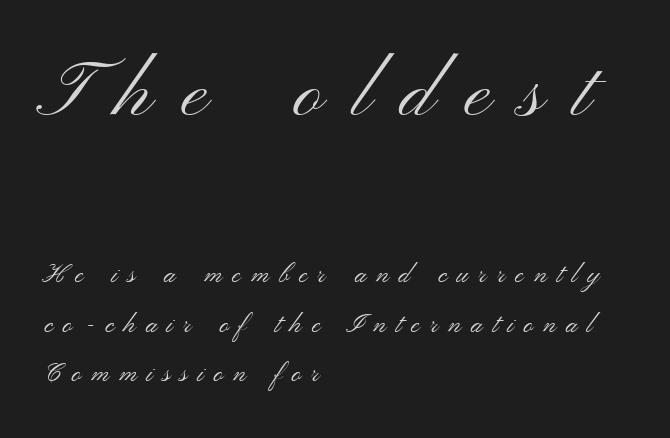
{"serif": "no", "bold": "no", "weight": "light", "width": "wide", "stroke_contrast": "medium", "x_height": "small", "monospaced": "no", "underline": "no", "align": "left", "line_spacing": "loose", "line_spacing_ratio": 1.9, "letter_spacing": "wide", "letter_spacing_em": 0.38, "larger_block": "first", "size_ratio": 3.04, "glyph_px": 79}
